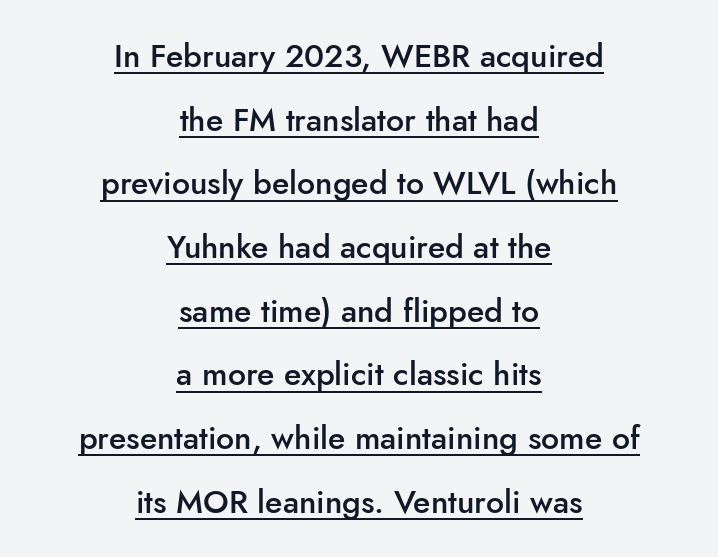
Q: Is the text bold? A: Semi-bold.
Q: Is the text italic (slanted)? A: No, it is upright.
Q: Is the typeface a serif or a sans-serif typeface? A: Sans-serif.
Q: Is the text underlined? A: Yes.
Q: How is the paragraph aligned? A: Centered.
Q: Is the spacing between letters normal or unusually wide? A: Normal.
Q: Is the spacing between lines tight, normal or loose? A: Loose.
Q: Width (condensed, normal, or wide)? A: Normal.
Q: Stroke contrast? A: Low.
Q: x-height? A: Small.
Q: Monospaced? A: No.
